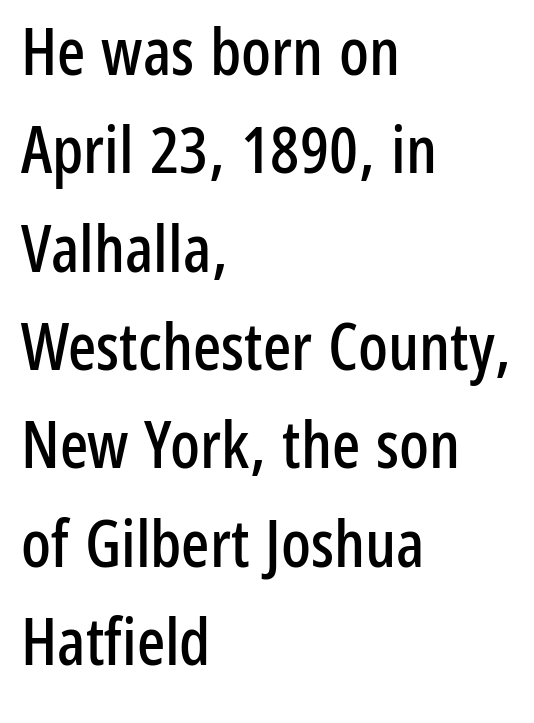
Q: Is the text italic (slanted)? A: No, it is upright.
Q: Is the typeface a serif or a sans-serif typeface? A: Sans-serif.
Q: Is the text underlined? A: No.
Q: How is the paragraph aligned? A: Left-aligned.
Q: Is the spacing between letters normal or unusually wide? A: Normal.
Q: Is the spacing between lines tight, normal or loose? A: Normal.
Q: Width (condensed, normal, or wide)? A: Condensed.
Q: Stroke contrast? A: Low.
Q: x-height? A: Medium.
Q: Monospaced? A: No.
